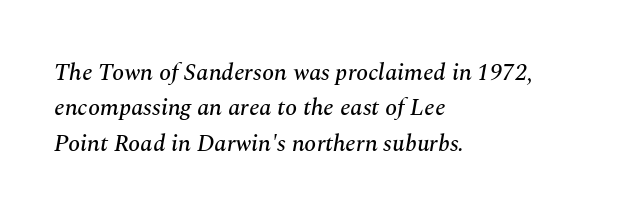
The image shows 24 px text type, italic (leaning right); set left-aligned, normal line spacing (1.47x), normal letter spacing, not underlined.
